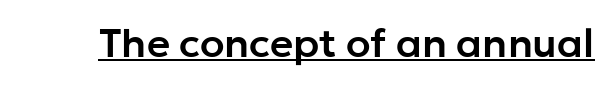
The image shows 40 px sans-serif type, upright; set normal letter spacing, underlined; low stroke contrast and a medium x-height.
